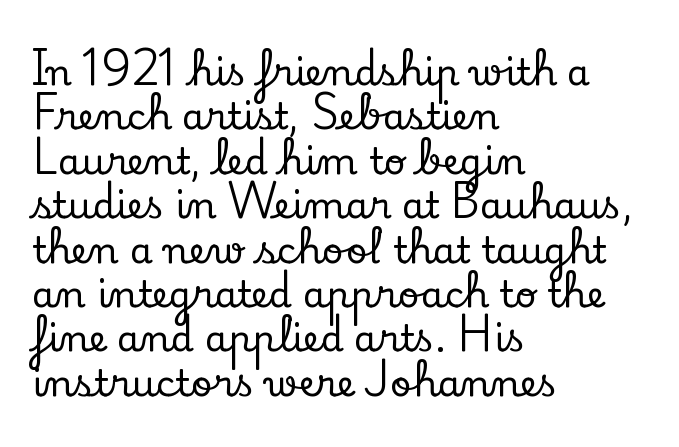
Anything drawn beneath the words? Only blank space. Students, note that the glyphs here touch the page at normal intervals. This is the regular roman posture of the typeface. Short and long lines alike share a common starting point at left. Spacing verdict: proportional, widths tailored to each character.
